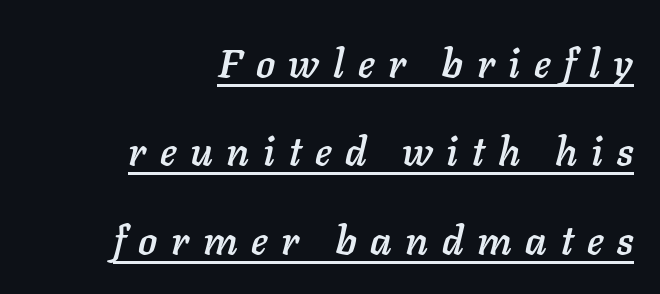
Q: Is the text italic (slanted)? A: Yes, it leans right by about 11 degrees.
Q: Is the text underlined? A: Yes.
Q: How is the paragraph aligned? A: Right-aligned.
Q: Is the spacing between letters normal or unusually wide? A: Unusually wide.
Q: Is the spacing between lines tight, normal or loose? A: Loose.
Q: Width (condensed, normal, or wide)? A: Normal.
Q: Stroke contrast? A: Low.
Q: x-height? A: Medium.
Q: Monospaced? A: No.
